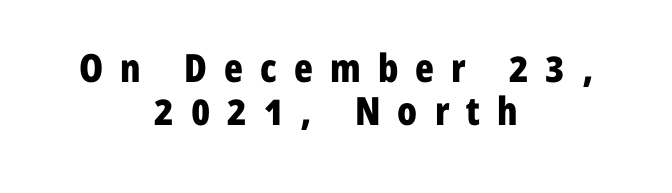
Does the copy run flush right? No — it is centered line by line. A sans-serif font was chosen for this passage. These lines are rendered in a variable-pitch font. Its strokes are broad and dark, the hallmark of bold type. Honestly, there is no underline to notice here at all.
